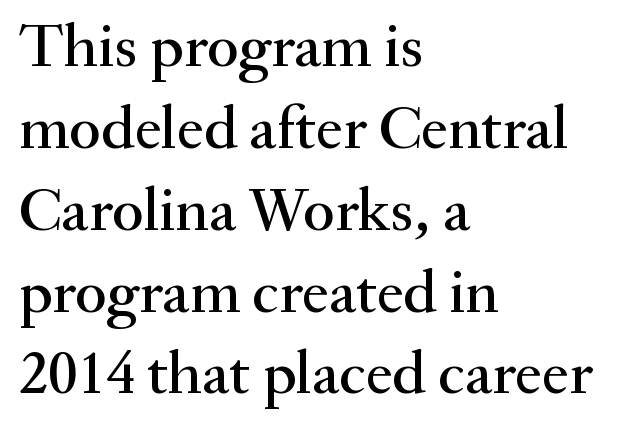
The image shows 62 px serif type, upright; set left-aligned, normal line spacing (1.32x), normal letter spacing, not underlined; medium stroke contrast and a small x-height.
